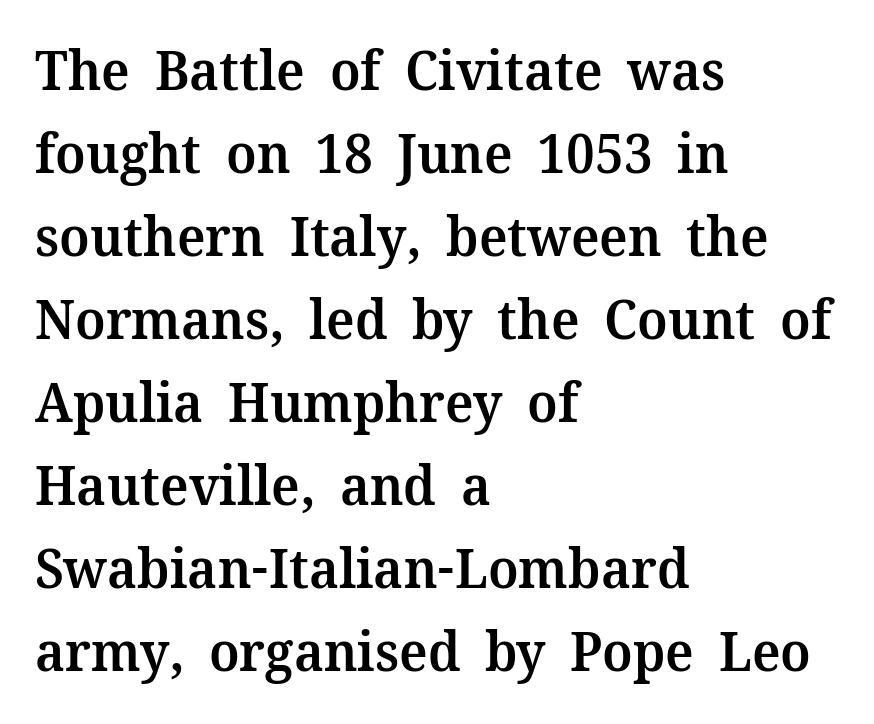
{"serif": "yes", "italic": "no", "bold": "semi", "weight": "semibold", "width": "normal", "stroke_contrast": "medium", "x_height": "medium", "monospaced": "no", "underline": "no", "align": "left", "line_spacing": "normal", "line_spacing_ratio": 1.51, "letter_spacing": "normal", "letter_spacing_em": 0.0, "glyph_px": 55}
